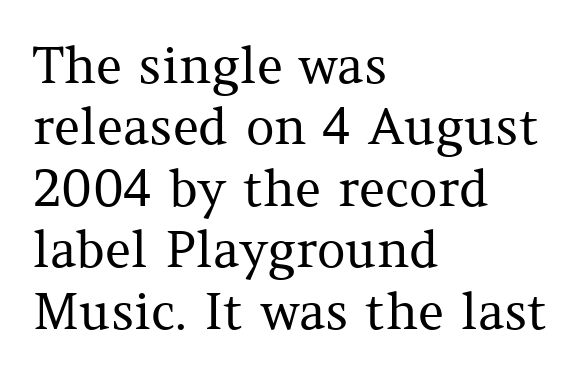
{"serif": "yes", "italic": "no", "bold": "no", "weight": "regular", "width": "normal", "stroke_contrast": "medium", "x_height": "medium", "monospaced": "no", "underline": "no", "align": "left", "line_spacing_ratio": 1.23, "letter_spacing": "normal", "letter_spacing_em": 0.0, "glyph_px": 50}
